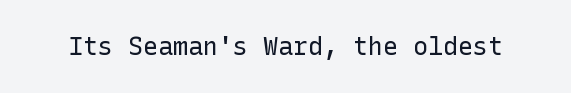
Q: Is the text bold? A: No.
Q: Is the text italic (slanted)? A: No, it is upright.
Q: Is the text underlined? A: No.
Q: Is the spacing between letters normal or unusually wide? A: Normal.
